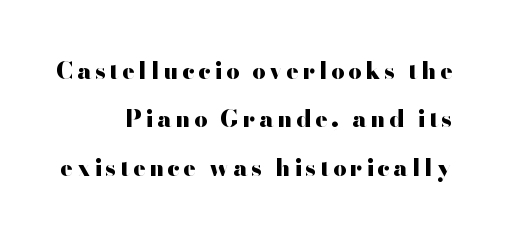
{"italic": "no", "bold": "yes", "underline": "no", "line_spacing": "loose", "line_spacing_ratio": 2.1, "glyph_px": 23}
